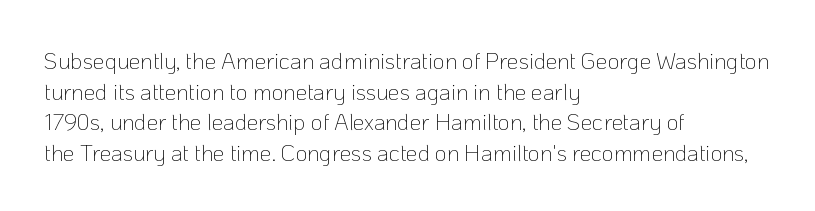
The image shows 23 px text type, upright; set left-aligned, normal line spacing (1.33x), normal letter spacing, not underlined.
